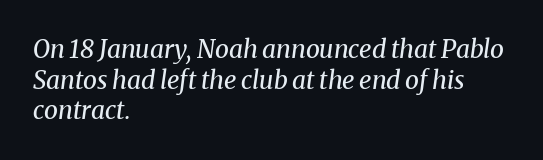
{"italic": "yes", "lean": "right", "slant_degrees": 8, "bold": "no", "underline": "no", "align": "left", "line_spacing_ratio": 1.23, "letter_spacing": "normal", "letter_spacing_em": 0.0, "glyph_px": 25}
